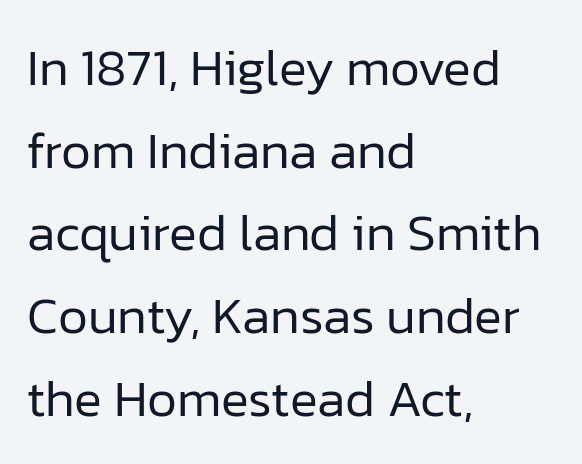
Looks like regular typesetting: each glyph gets only the width it needs. Does the leading feel generous? No, just average. Nothing unusual about the tracking: characters are spaced as the font intends. Rule under the text: the space is simply empty. The typeface chosen for these lines omits serifs.
